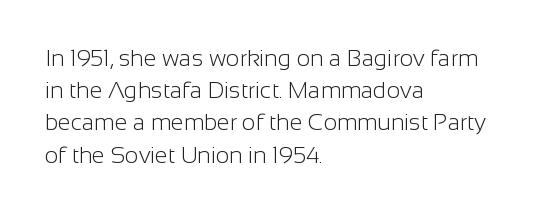
Regarding leading, the lines here are spaced in the standard way. The setting favours the left margin, as ordinary paragraphs usually do. The typeface has the unassuming heft of standard copy or less. The tracking reads as untouched default to a designer's eye. Type without underlining. Vertical strokes here are truly vertical.
